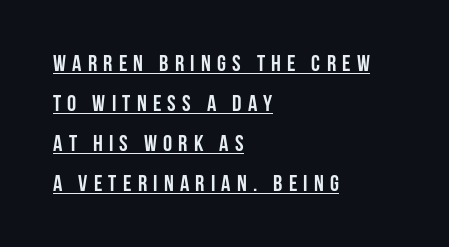
{"italic": "no", "bold": "yes", "underline": "yes", "align": "left", "line_spacing_ratio": 1.74, "letter_spacing": "wide", "letter_spacing_em": 0.27, "glyph_px": 23}
